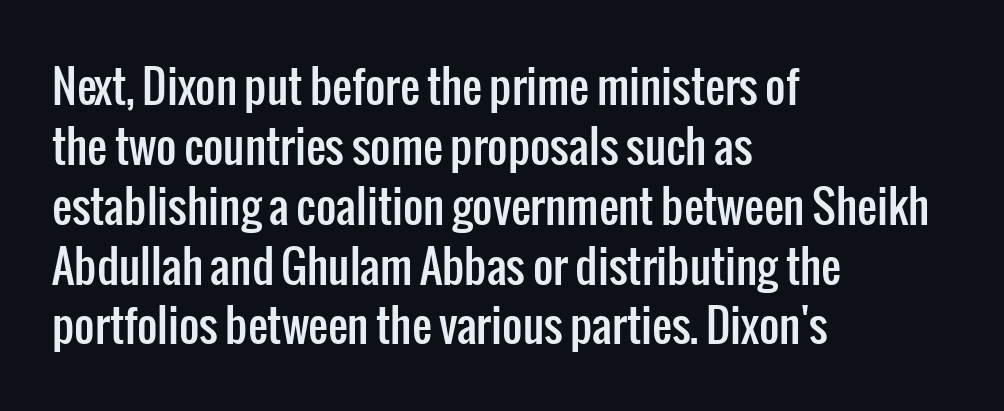
The image shows 44 px condensed sans-serif type, upright; set left-aligned, normal line spacing (1.36x), normal letter spacing, not underlined; low stroke contrast and a medium x-height.
